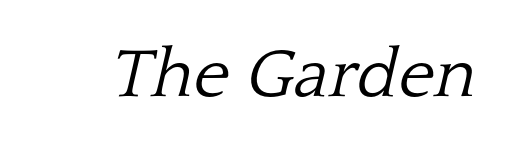
{"serif": "yes", "italic": "yes", "lean": "right", "slant_degrees": 13, "bold": "no", "weight": "light", "width": "normal", "stroke_contrast": "low", "x_height": "medium", "monospaced": "no", "underline": "no", "letter_spacing": "normal", "letter_spacing_em": 0.0, "glyph_px": 69}
